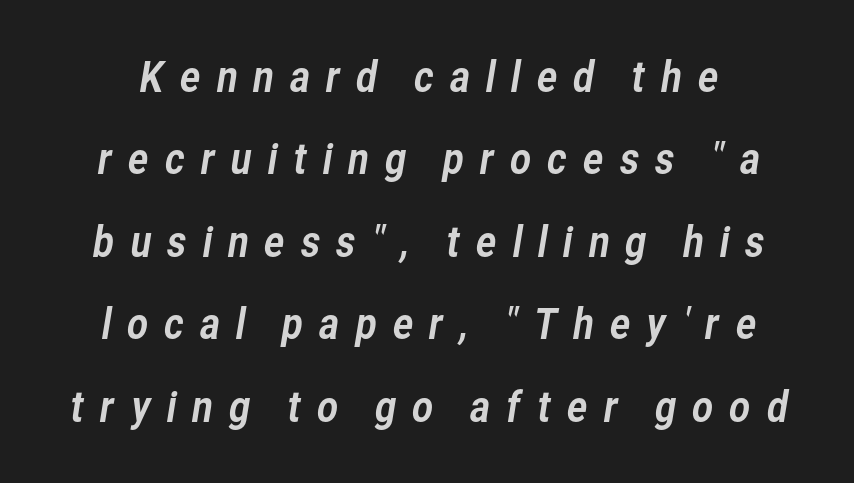
Q: Is the typeface a serif or a sans-serif typeface? A: Sans-serif.
Q: Is the text underlined? A: No.
Q: Is the spacing between letters normal or unusually wide? A: Unusually wide.
Q: Is the spacing between lines tight, normal or loose? A: Loose.
Q: Width (condensed, normal, or wide)? A: Normal.
Q: Stroke contrast? A: Low.
Q: x-height? A: Medium.
Q: Monospaced? A: No.
